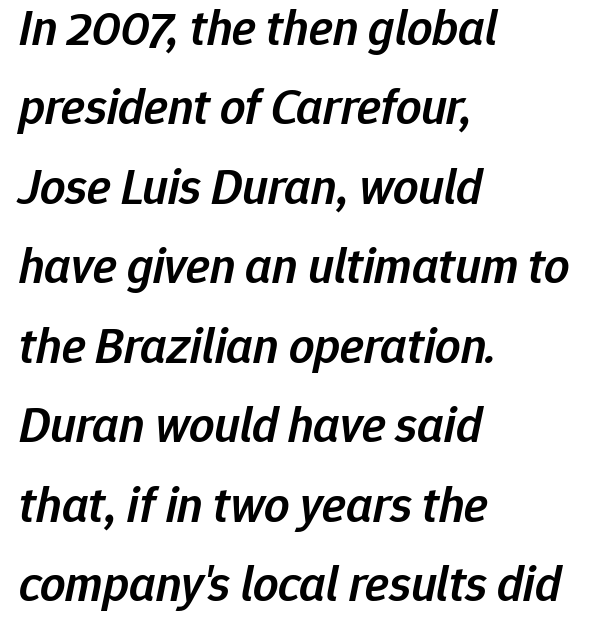
{"italic": "yes", "lean": "right", "slant_degrees": 12, "bold": "semi", "weight": "semibold", "width": "normal", "stroke_contrast": "low", "x_height": "medium", "monospaced": "no", "underline": "no", "align": "left", "line_spacing": "normal", "line_spacing_ratio": 1.59, "letter_spacing": "normal", "letter_spacing_em": 0.0, "glyph_px": 50}
